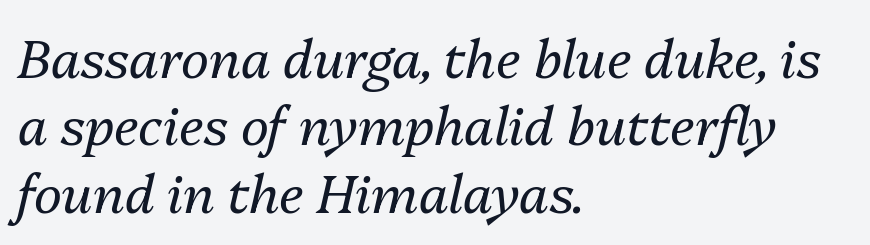
The image shows 53 px regular-weight type, italic (leaning right); set left-aligned, normal line spacing (1.27x), normal letter spacing, not underlined; medium stroke contrast and a medium x-height.
